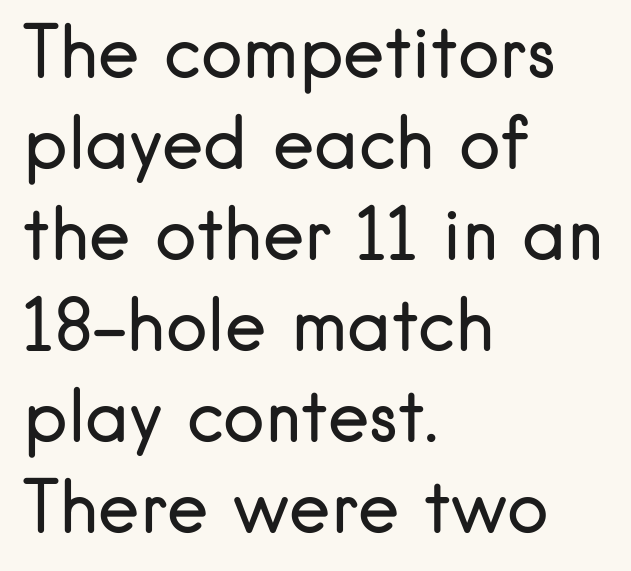
{"serif": "no", "italic": "no", "bold": "no", "weight": "regular", "width": "normal", "stroke_contrast": "low", "x_height": "small", "monospaced": "no", "underline": "no", "align": "left", "line_spacing": "normal", "line_spacing_ratio": 1.3, "letter_spacing": "normal", "letter_spacing_em": 0.0, "glyph_px": 70}
